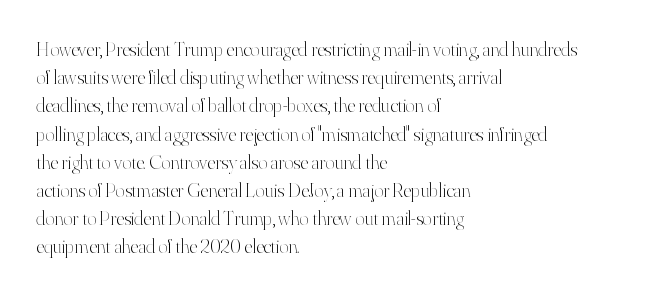
The image shows 20 px text type, upright; set left-aligned, normal line spacing (1.41x), normal letter spacing, not underlined.
